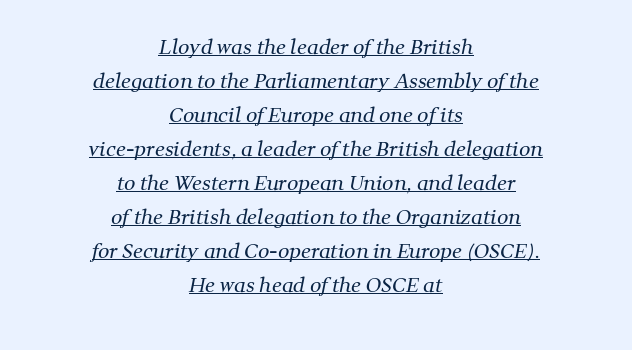
Q: Is the text bold? A: No.
Q: Is the text underlined? A: Yes.
Q: How is the paragraph aligned? A: Centered.
Q: Is the spacing between letters normal or unusually wide? A: Normal.
Q: Is the spacing between lines tight, normal or loose? A: Normal.
